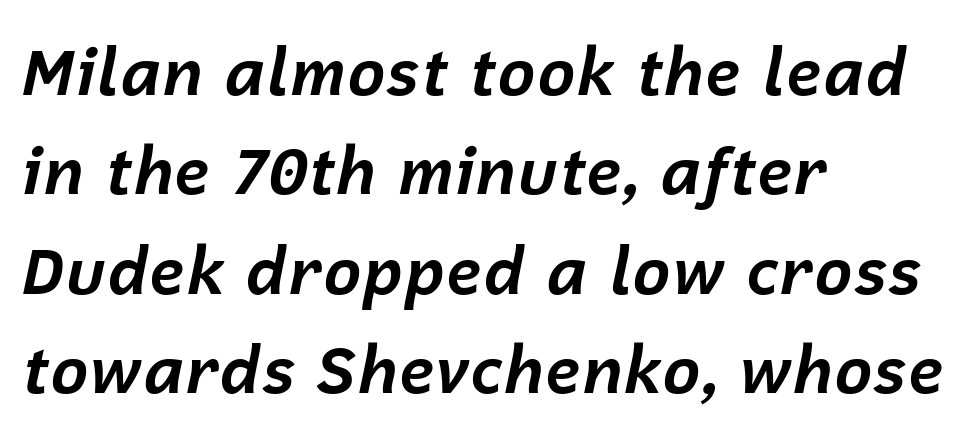
The image shows 65 px bold type, italic (leaning right); set left-aligned, normal line spacing (1.53x), normal letter spacing, not underlined; low stroke contrast and a medium x-height.
